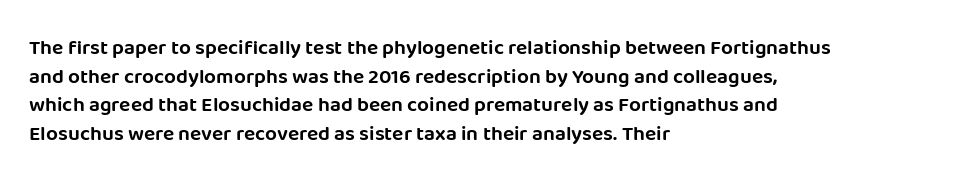
The image shows 21 px text type, upright; set left-aligned, normal line spacing (1.36x), normal letter spacing, not underlined.
